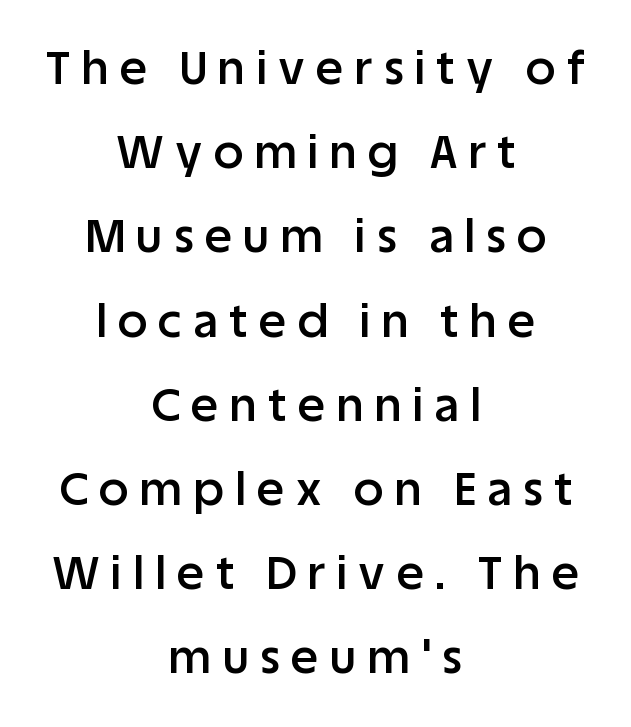
Horizontally, the lines are justified to the midpoint only. Each letter keeps its own natural width here, so spacing adapts to shape. Notice the strokes are somewhat thickened but not fully heavy: this is a semibold. Check where the strokes stop: nothing finishes them off — pure sans. If you drew a line through each stem, it would be perfectly vertical. The line texture is sparse and dotted thanks to wide tracking.
